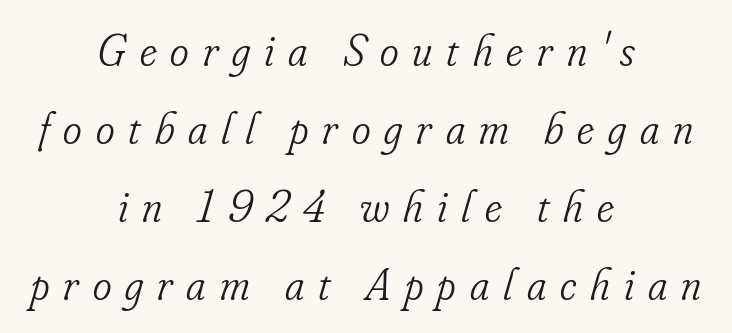
Q: Is the text bold? A: No.
Q: Is the text italic (slanted)? A: Yes, it leans right by about 16 degrees.
Q: Is the typeface a serif or a sans-serif typeface? A: Serif.
Q: Is the text underlined? A: No.
Q: How is the paragraph aligned? A: Centered.
Q: Is the spacing between letters normal or unusually wide? A: Unusually wide.
Q: Width (condensed, normal, or wide)? A: Condensed.
Q: Stroke contrast? A: Low.
Q: x-height? A: Small.
Q: Monospaced? A: No.
